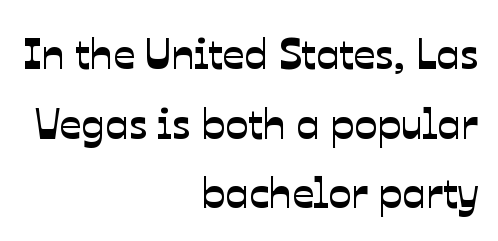
Q: Is the typeface a serif or a sans-serif typeface? A: Sans-serif.
Q: Is the text underlined? A: No.
Q: How is the paragraph aligned? A: Right-aligned.
Q: Is the spacing between letters normal or unusually wide? A: Normal.
Q: Is the spacing between lines tight, normal or loose? A: Normal.
Q: Width (condensed, normal, or wide)? A: Normal.
Q: Stroke contrast? A: Low.
Q: x-height? A: Medium.
Q: Monospaced? A: No.
